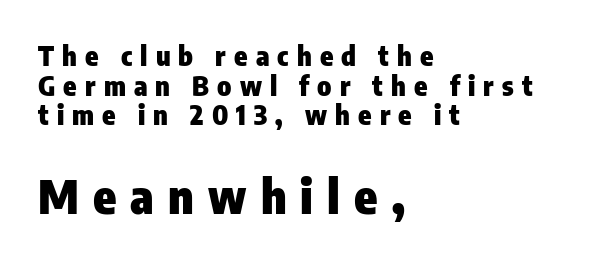
Q: Is the text bold? A: Yes.
Q: Is the text italic (slanted)? A: No, it is upright.
Q: Is the typeface a serif or a sans-serif typeface? A: Sans-serif.
Q: Is the text underlined? A: No.
Q: How is the paragraph aligned? A: Left-aligned.
Q: Is the spacing between letters normal or unusually wide? A: Unusually wide.
Q: Is the spacing between lines tight, normal or loose? A: Tight.
Q: Which block of text is set in a larger size, the first (top) or the second (bottom)? A: The second (bottom) one.
Q: Width (condensed, normal, or wide)? A: Condensed.
Q: Stroke contrast? A: Low.
Q: x-height? A: Medium.
Q: Monospaced? A: No.
